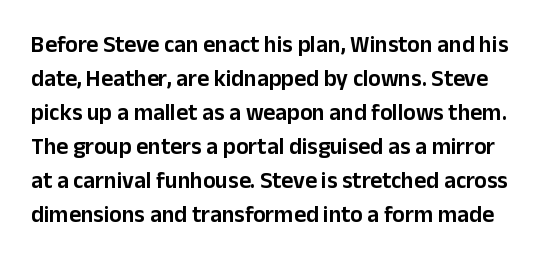
This sample keeps an unexceptional amount of space between lines. Here the glyphs are tracked normally, forming tight word shapes. This rendering features lettering with no underline. This is the regular roman posture of the typeface.
